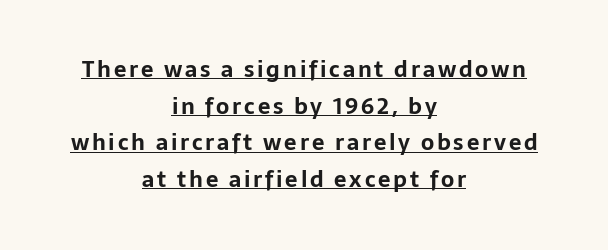
{"italic": "no", "bold": "yes", "underline": "yes", "align": "center", "line_spacing": "normal", "line_spacing_ratio": 1.67, "glyph_px": 22}
